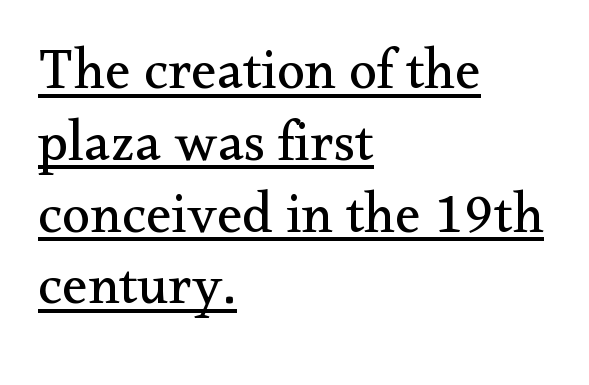
The glyphs are accompanied by a horizontal stroke just below them. Vertical strokes here are truly vertical. A typesetter would call this zero additional tracking. Leading matches the norm, producing a regular column. A typesetter would call this proportional, since set widths differ per character. Every row of glyphs begins at an identical x-position on the left.
